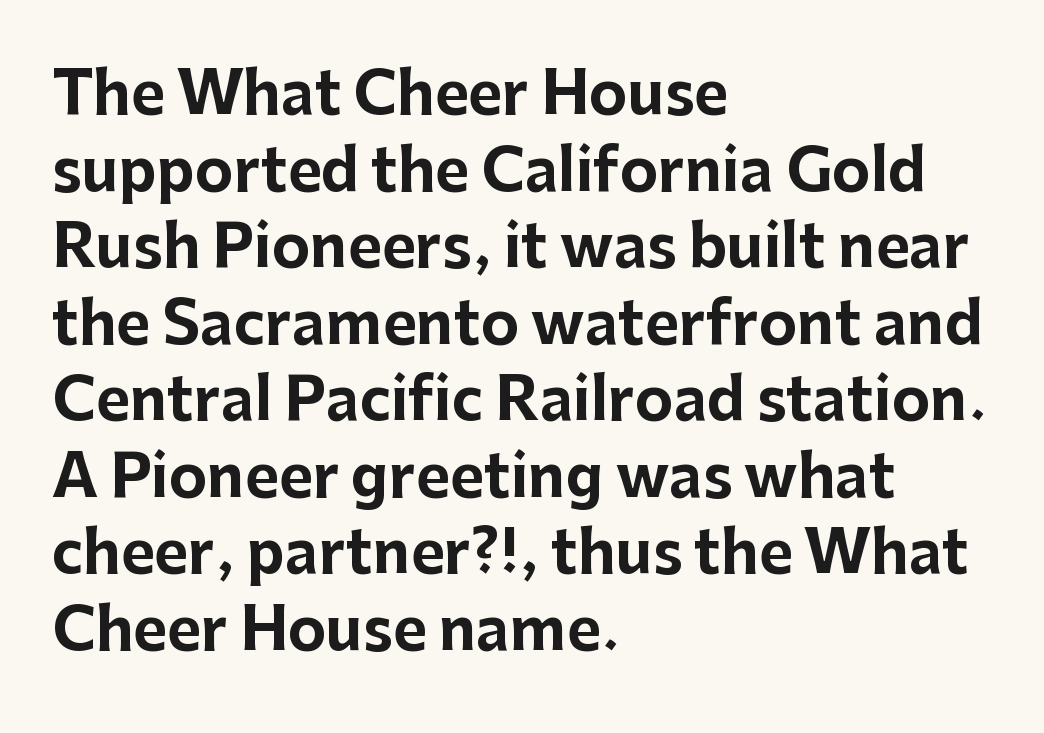
Q: Is the text bold? A: Yes.
Q: Is the text italic (slanted)? A: No, it is upright.
Q: Is the typeface a serif or a sans-serif typeface? A: Sans-serif.
Q: Is the text underlined? A: No.
Q: How is the paragraph aligned? A: Left-aligned.
Q: Is the spacing between letters normal or unusually wide? A: Normal.
Q: Is the spacing between lines tight, normal or loose? A: Normal.
Q: Width (condensed, normal, or wide)? A: Normal.
Q: Stroke contrast? A: Low.
Q: x-height? A: Medium.
Q: Monospaced? A: No.
